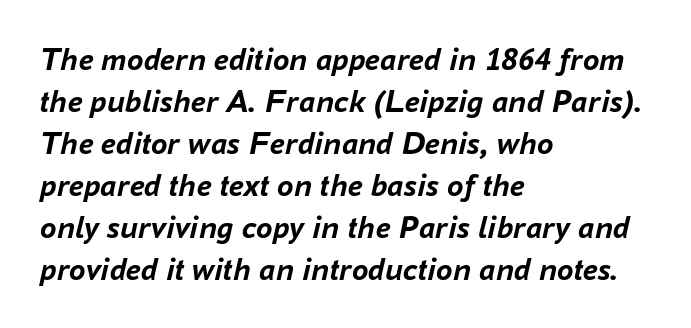
The line texture is even and compact thanks to regular tracking. The text block is weighted toward the left margin, trailing off unevenly rightward. This rendering features lettering with no underline. There's an unmistakable incline to the writing here.
